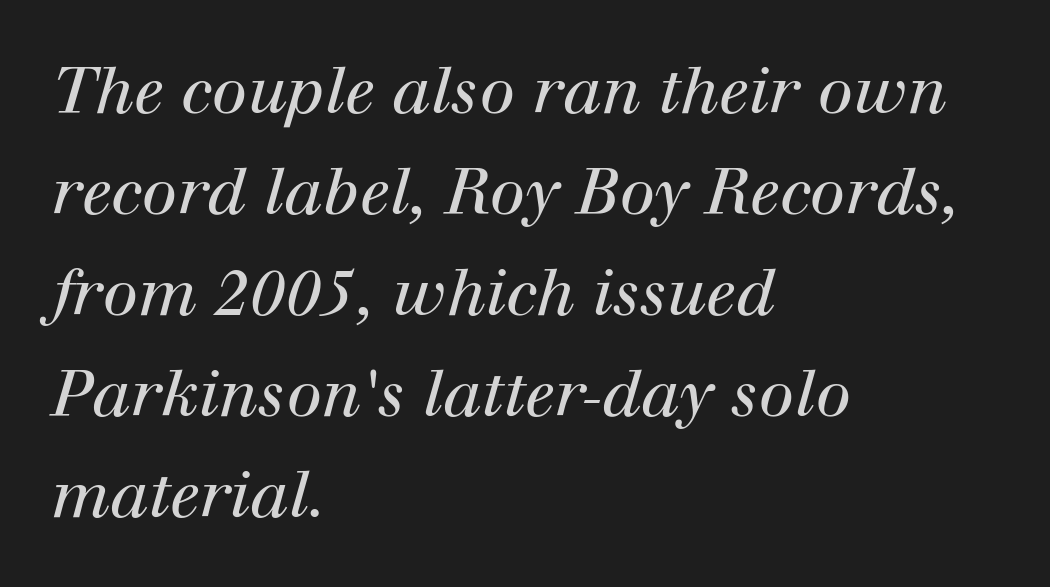
The image shows 64 px regular-weight serif type, italic (leaning right); set left-aligned, normal line spacing (1.58x), normal letter spacing, not underlined; high stroke contrast and a medium x-height.
